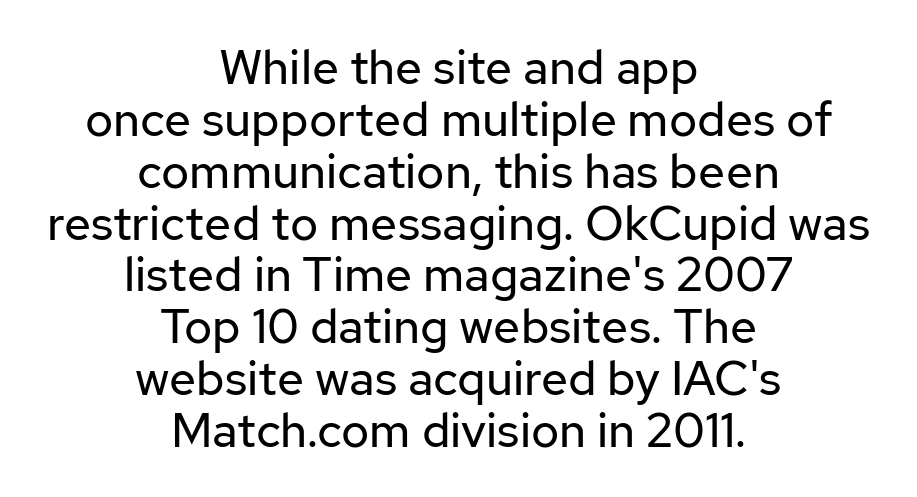
Notice how the stems are strictly vertical — no italics here. The typesetting does not lean heavy: it is not bold. Caption: multi-line text, centered on the measure. A typesetter would label this face a sans. This block would grow much taller if given ordinary leading; it's compressed now.
